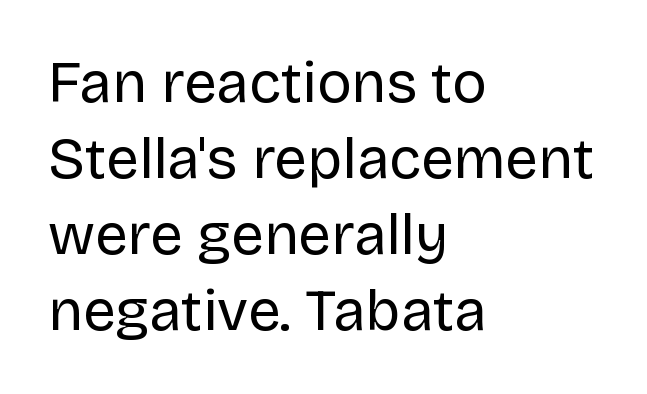
Q: Is the text bold? A: No.
Q: Is the text italic (slanted)? A: No, it is upright.
Q: Is the typeface a serif or a sans-serif typeface? A: Sans-serif.
Q: Is the text underlined? A: No.
Q: How is the paragraph aligned? A: Left-aligned.
Q: Is the spacing between letters normal or unusually wide? A: Normal.
Q: Is the spacing between lines tight, normal or loose? A: Normal.
Q: Width (condensed, normal, or wide)? A: Normal.
Q: Stroke contrast? A: Low.
Q: x-height? A: Large.
Q: Monospaced? A: No.
